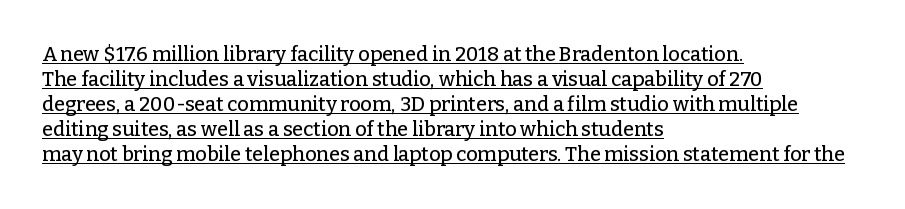
{"italic": "no", "underline": "yes", "align": "left", "line_spacing": "normal", "line_spacing_ratio": 1.25, "letter_spacing": "normal", "letter_spacing_em": 0.0, "glyph_px": 20}
